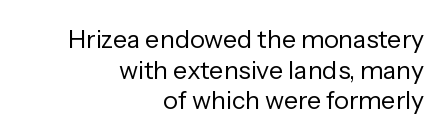
The image shows 25 px text type, upright; set right-aligned, line spacing 1.23x, normal letter spacing, not underlined.
